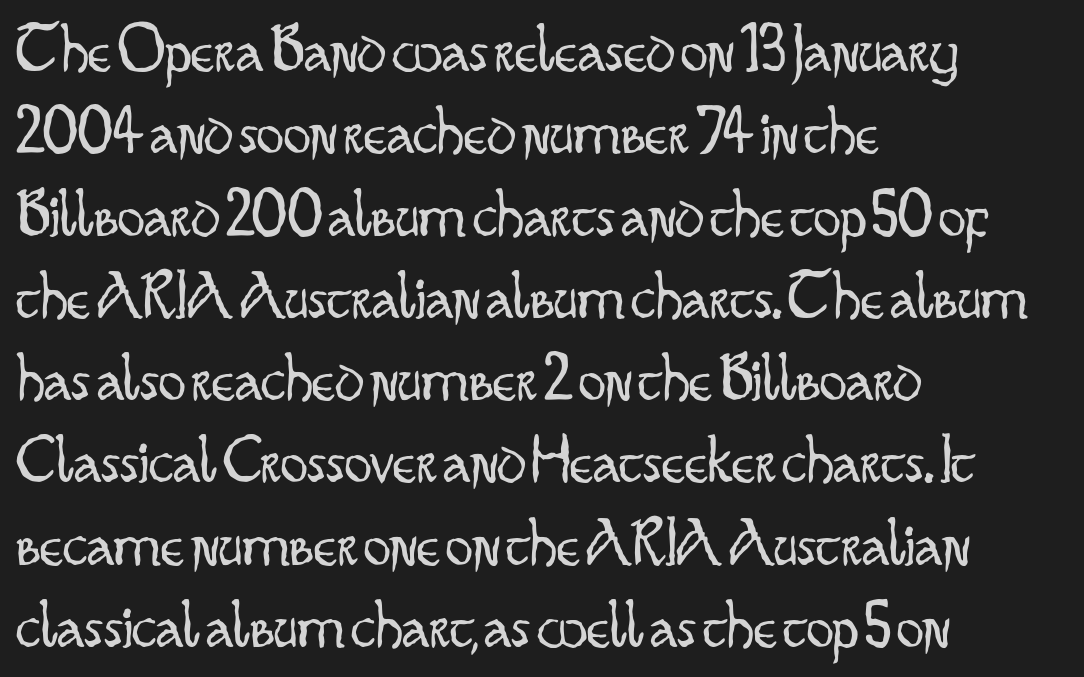
The image shows 68 px light, condensed sans-serif type, upright; set left-aligned, line spacing 1.21x, normal letter spacing, not underlined; low stroke contrast and a small x-height.
